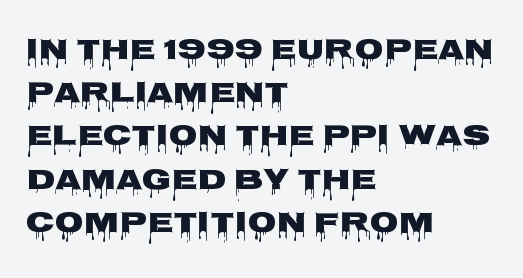
This is the regular roman posture of the typeface. Vertical spacing — default. Is this a sans? Yes — the strokes have no serifs. Leftover space on each line is placed entirely after the last word. This rendering features lettering with no underline. Varying glyph widths throughout — classic text-font behaviour.
